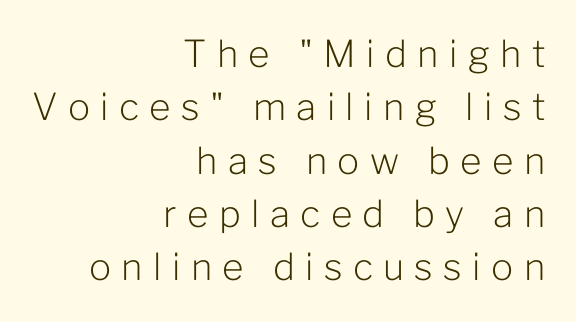
Q: Is the text bold? A: No.
Q: Is the text italic (slanted)? A: No, it is upright.
Q: Is the typeface a serif or a sans-serif typeface? A: Sans-serif.
Q: Is the text underlined? A: No.
Q: How is the paragraph aligned? A: Right-aligned.
Q: Is the spacing between letters normal or unusually wide? A: Unusually wide.
Q: Is the spacing between lines tight, normal or loose? A: Normal.
Q: Width (condensed, normal, or wide)? A: Normal.
Q: Stroke contrast? A: Low.
Q: x-height? A: Medium.
Q: Monospaced? A: No.
